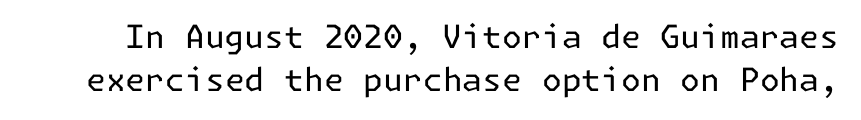
The image shows 32 px regular-weight sans-serif type, upright; set normal line spacing (1.33x), normal letter spacing, not underlined; low stroke contrast and a medium x-height.
